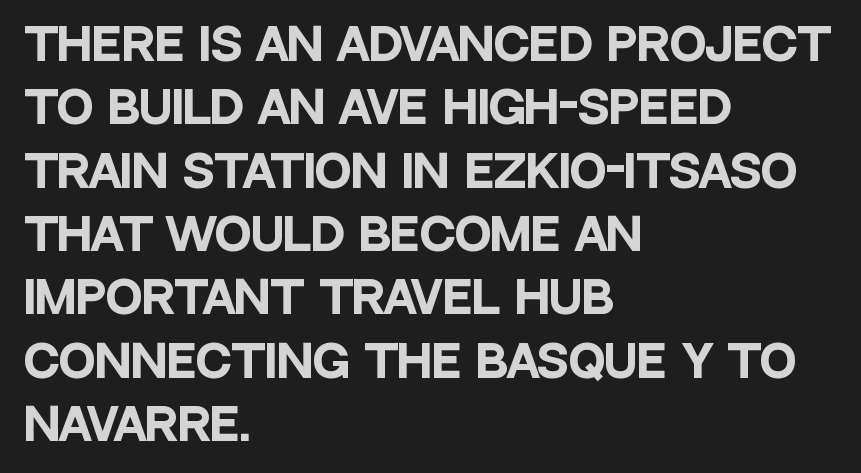
Notice how the stems are strictly vertical — no italics here. Underlining? Definitely not there. The setting favours the left margin, as ordinary paragraphs usually do. Words appear dense and cohesive because spacing is normal.
